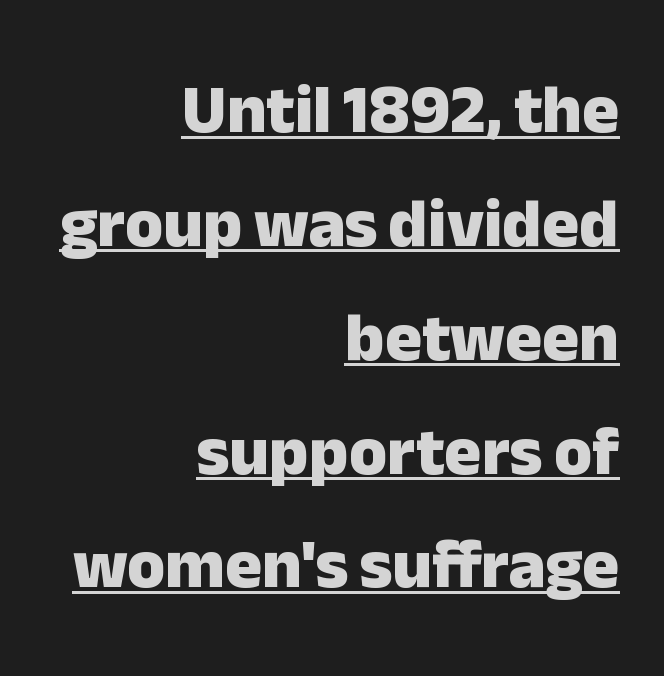
The lettering is marked with a stroke running underneath it. Reading down the block, your eye finds every line finishing at a fixed right position. In terms of leading, this rendering sits right in the middle. The line texture is even and compact thanks to regular tracking. Look at the bottom of the vertical strokes: they stop flat, with no serifs.
